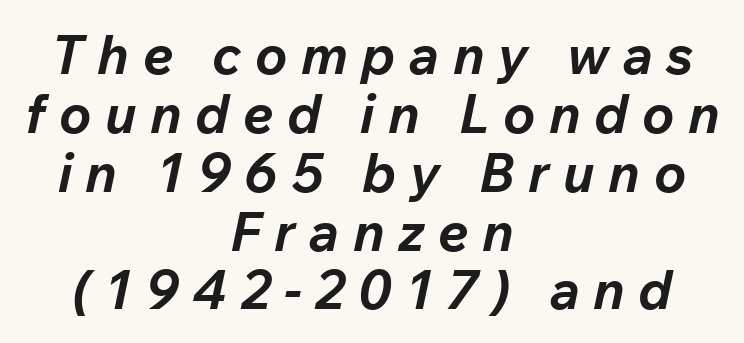
Q: Is the text bold? A: Yes.
Q: Is the text italic (slanted)? A: Yes, it leans right by about 12 degrees.
Q: Is the text underlined? A: No.
Q: How is the paragraph aligned? A: Centered.
Q: Is the spacing between letters normal or unusually wide? A: Unusually wide.
Q: Is the spacing between lines tight, normal or loose? A: Tight.
Q: Width (condensed, normal, or wide)? A: Normal.
Q: Stroke contrast? A: Low.
Q: x-height? A: Medium.
Q: Monospaced? A: No.
